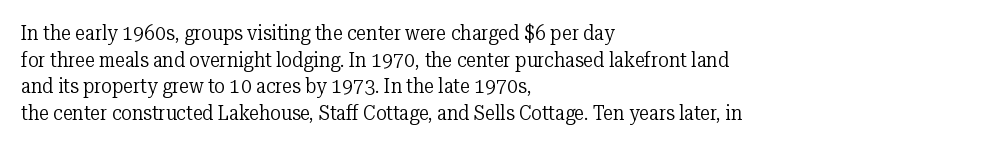
The image shows 20 px text type, upright; set left-aligned, normal line spacing (1.33x), normal letter spacing, not underlined.
